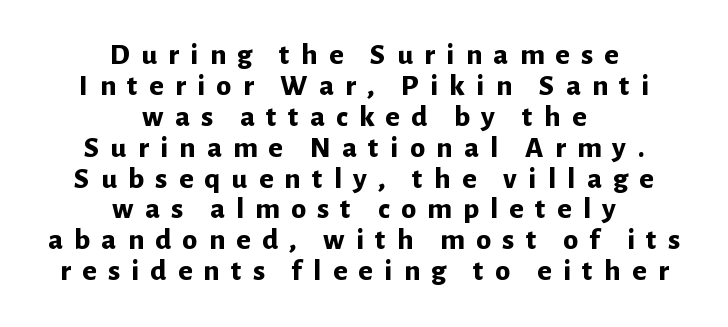
{"serif": "no", "italic": "no", "bold": "yes", "weight": "bold", "width": "normal", "stroke_contrast": "low", "x_height": "medium", "monospaced": "no", "underline": "no", "align": "center", "line_spacing": "tight", "line_spacing_ratio": 1.03, "letter_spacing": "wide", "letter_spacing_em": 0.38, "glyph_px": 30}
